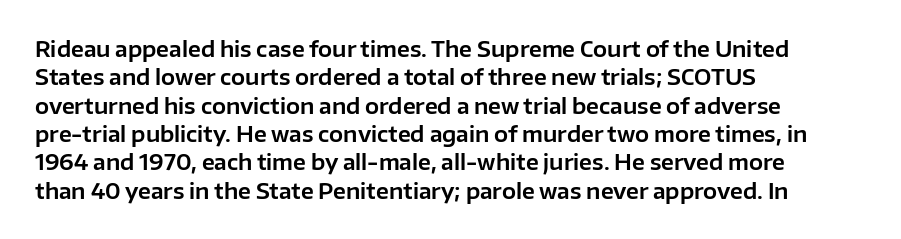
Q: Is the text italic (slanted)? A: No, it is upright.
Q: Is the text underlined? A: No.
Q: How is the paragraph aligned? A: Left-aligned.
Q: Is the spacing between letters normal or unusually wide? A: Normal.
Q: Is the spacing between lines tight, normal or loose? A: Normal.
